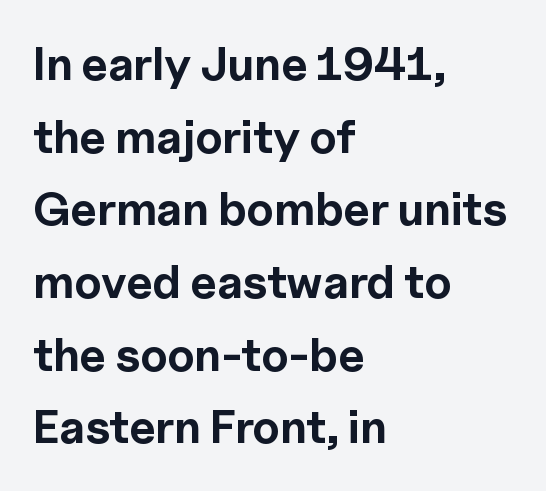
The letters stand straight up with perfectly vertical stems. A clean baseline with only descenders dipping below it. Short note: letters normally spaced. This block has exactly the height ordinary leading produces.
